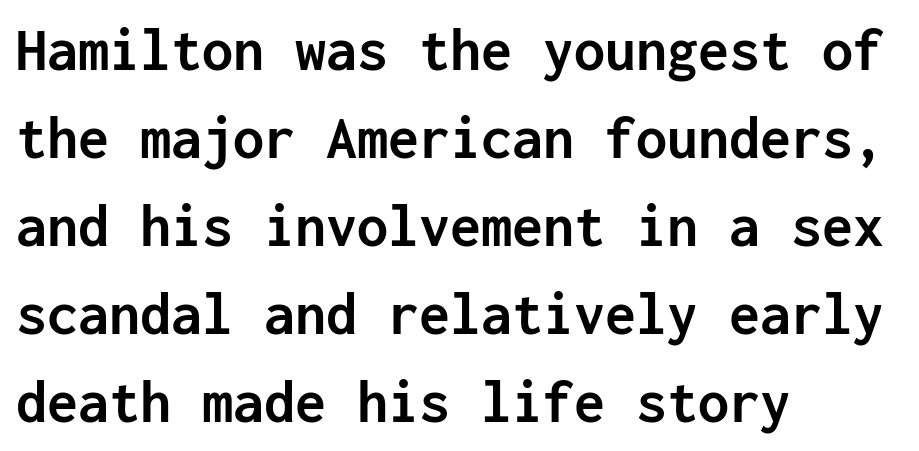
The image shows 62 px semibold sans-serif type, upright, monospaced; set left-aligned, normal line spacing (1.42x), normal letter spacing, not underlined; low stroke contrast and a medium x-height.
